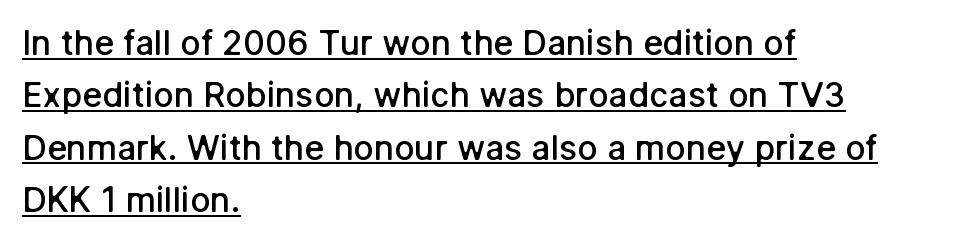
Varying glyph widths throughout — classic text-font behaviour. Nothing unusual about the tracking: characters are spaced as the font intends. What's the leading like? Ordinary, nothing unusual. Every row of glyphs begins at an identical x-position on the left. I'd describe the lettering as semibold — firm but not a full bold. Posture: straight, roman, zero tilt.
